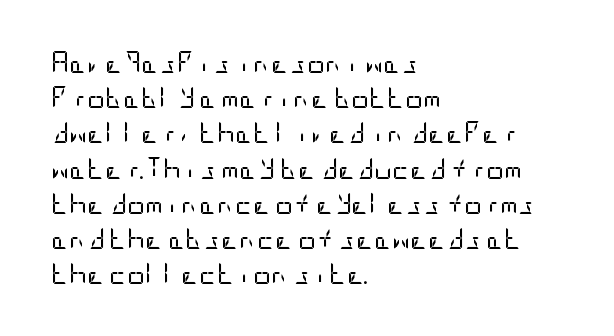
{"italic": "no", "bold": "no", "underline": "no", "align": "left", "line_spacing": "normal", "line_spacing_ratio": 1.6, "letter_spacing": "normal", "letter_spacing_em": 0.0, "glyph_px": 22}
